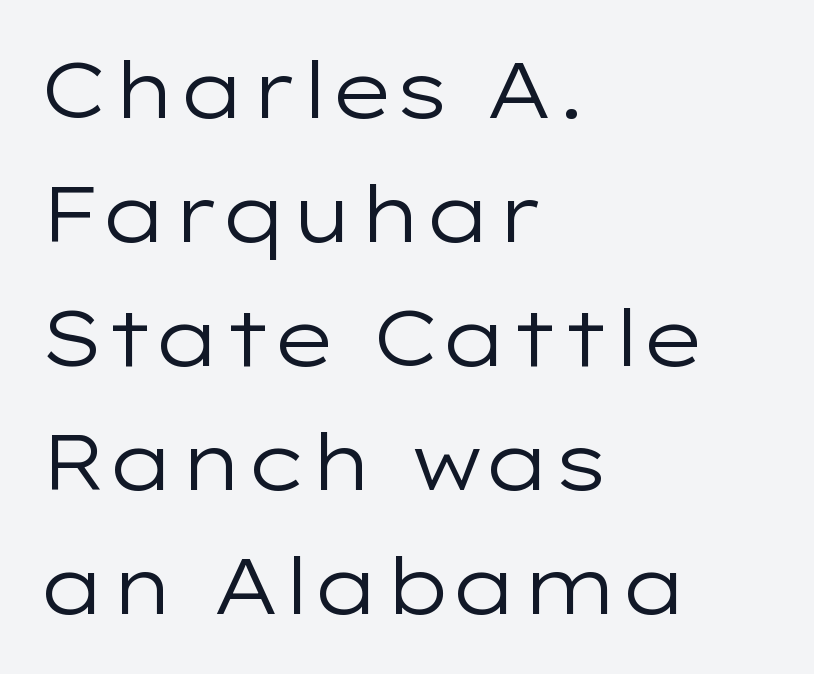
Nobody touched the tracking dial on this one. Is there any slant? The stems are plumb. Look at the bottom of the vertical strokes: they stop flat, with no serifs. These lines are rendered in a variable-pitch font. Stems and bowls with no extra thickness — not bold. Bare-footed words on every line.
